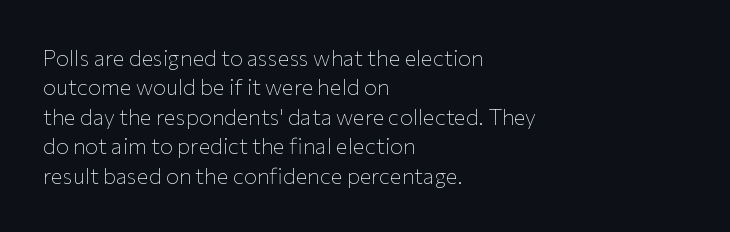
{"italic": "no", "bold": "no", "underline": "no", "align": "left", "line_spacing": "normal", "line_spacing_ratio": 1.34, "letter_spacing": "normal", "letter_spacing_em": 0.0, "glyph_px": 22}
